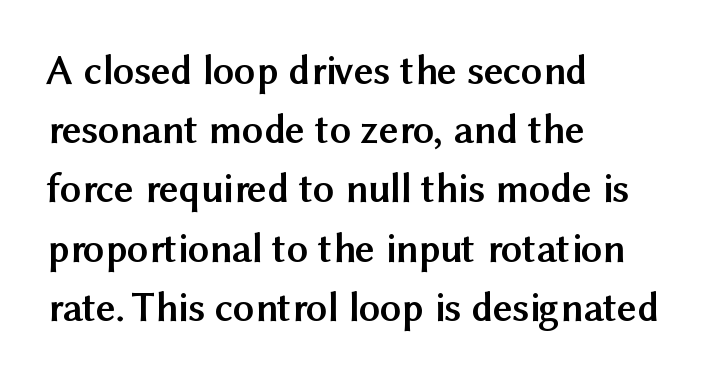
The image shows 42 px semibold sans-serif type, upright; set left-aligned, normal line spacing (1.41x), normal letter spacing, not underlined; medium stroke contrast and a medium x-height.
